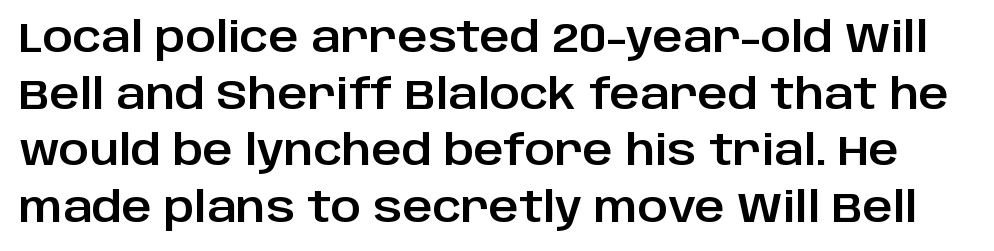
Any mark beneath the type? The region is blank. A normal amount of white space separates one row of letters from the next. Vertical strokes here are truly vertical. To sum up the face: it is a sans, with no serifs.
